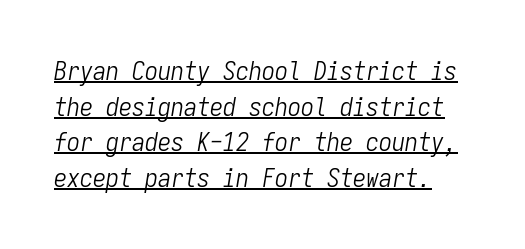
{"italic": "yes", "lean": "right", "slant_degrees": 9, "bold": "no", "underline": "yes", "line_spacing": "normal", "line_spacing_ratio": 1.37, "letter_spacing": "normal", "letter_spacing_em": 0.0, "glyph_px": 26}
